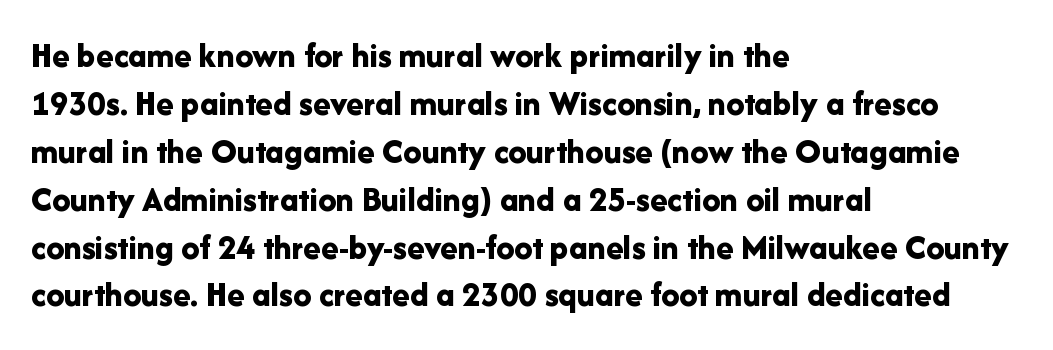
Q: Is the text bold? A: Yes.
Q: Is the text italic (slanted)? A: No, it is upright.
Q: Is the typeface a serif or a sans-serif typeface? A: Sans-serif.
Q: Is the text underlined? A: No.
Q: How is the paragraph aligned? A: Left-aligned.
Q: Is the spacing between letters normal or unusually wide? A: Normal.
Q: Is the spacing between lines tight, normal or loose? A: Normal.
Q: Width (condensed, normal, or wide)? A: Normal.
Q: Stroke contrast? A: Low.
Q: x-height? A: Medium.
Q: Monospaced? A: No.
